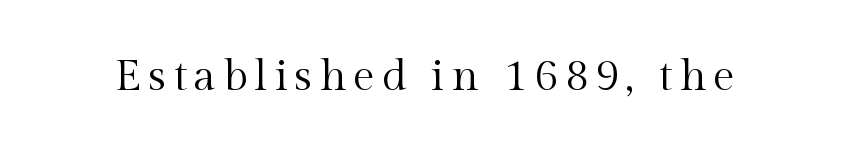
These lines were composed using upright roman letters. Spacing verdict: proportional, widths tailored to each character. Unmarked baselines from the first word to the last. No heavy texture on the line: the type isn't bold. The type family on display is of the serif kind.
